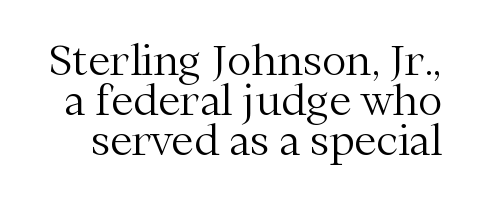
{"serif": "yes", "italic": "no", "bold": "no", "weight": "light", "width": "normal", "stroke_contrast": "medium", "x_height": "medium", "monospaced": "no", "underline": "no", "line_spacing": "tight", "line_spacing_ratio": 0.98, "letter_spacing": "normal", "letter_spacing_em": 0.0, "glyph_px": 41}
